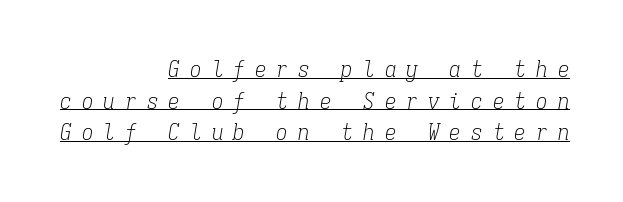
Q: Is the text bold? A: No.
Q: Is the text italic (slanted)? A: Yes, it leans right by about 9 degrees.
Q: Is the text underlined? A: Yes.
Q: How is the paragraph aligned? A: Right-aligned.
Q: Is the spacing between letters normal or unusually wide? A: Unusually wide.
Q: Is the spacing between lines tight, normal or loose? A: Normal.
